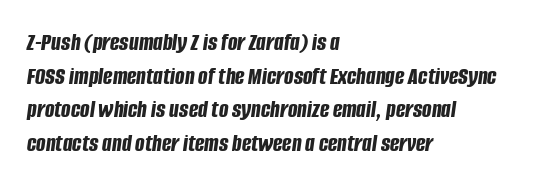
{"italic": "yes", "lean": "right", "slant_degrees": 8, "bold": "yes", "underline": "no", "align": "left", "line_spacing": "normal", "line_spacing_ratio": 1.35, "letter_spacing": "normal", "letter_spacing_em": 0.0, "glyph_px": 25}
